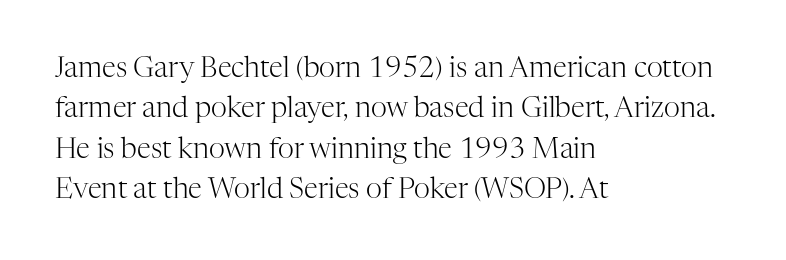
The rag falls on the right side of this text block. Note: serifs present on the glyphs. You could not count columns in this text — the font is proportionally spaced. This is not heavy type; no bold has been used. This rendering features lettering with no underline.
